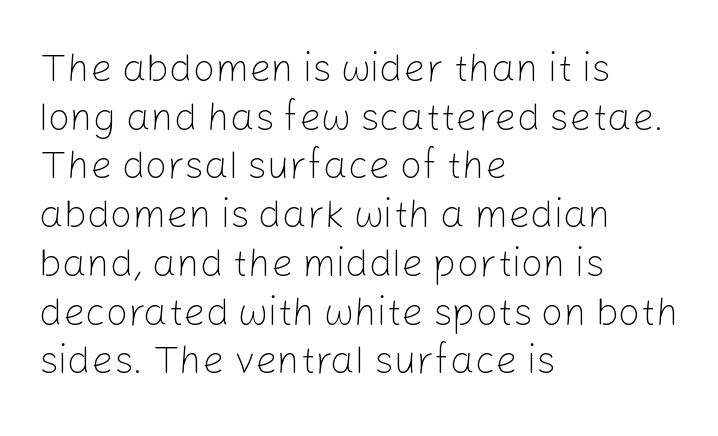
The image shows 39 px light sans-serif type, upright; set left-aligned, normal line spacing (1.25x), normal letter spacing, not underlined; low stroke contrast and a medium x-height.
